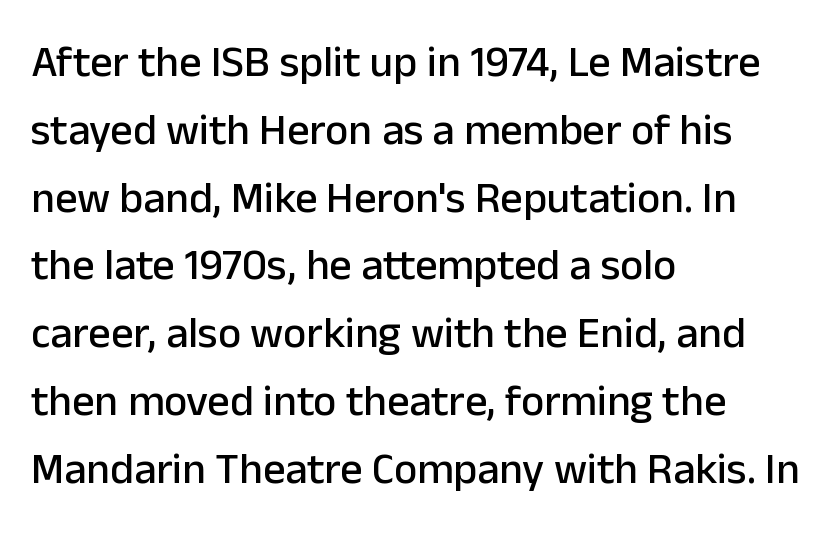
The vertical gap from one line to the next is medium. The face used here is a sans, in the tradition of grotesques and geometrics. Left-aligned paragraph, ragged on the right. Nothing unusual about the tracking: characters are spaced as the font intends. Unlike italic type, these characters show no tilt at all.
